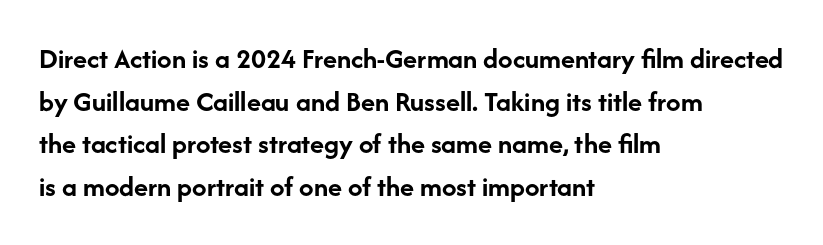
{"serif": "no", "italic": "no", "bold": "yes", "weight": "semibold", "width": "normal", "stroke_contrast": "low", "x_height": "medium", "monospaced": "no", "underline": "no", "align": "left", "line_spacing": "normal", "line_spacing_ratio": 1.47, "letter_spacing": "normal", "letter_spacing_em": 0.0, "glyph_px": 29}
